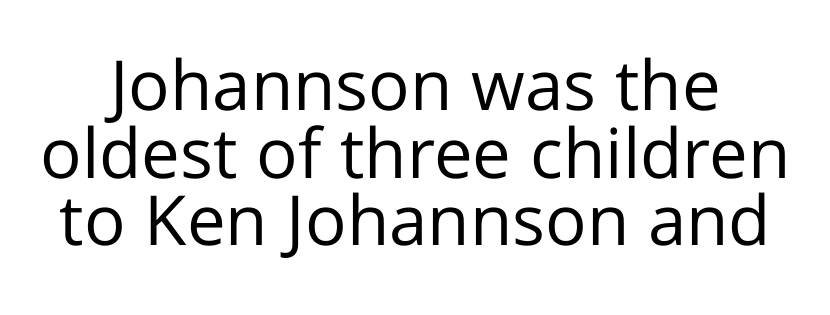
{"serif": "no", "italic": "no", "bold": "no", "weight": "regular", "width": "normal", "stroke_contrast": "low", "x_height": "medium", "monospaced": "no", "underline": "no", "line_spacing": "tight", "line_spacing_ratio": 0.98, "letter_spacing": "normal", "letter_spacing_em": 0.0, "glyph_px": 69}
